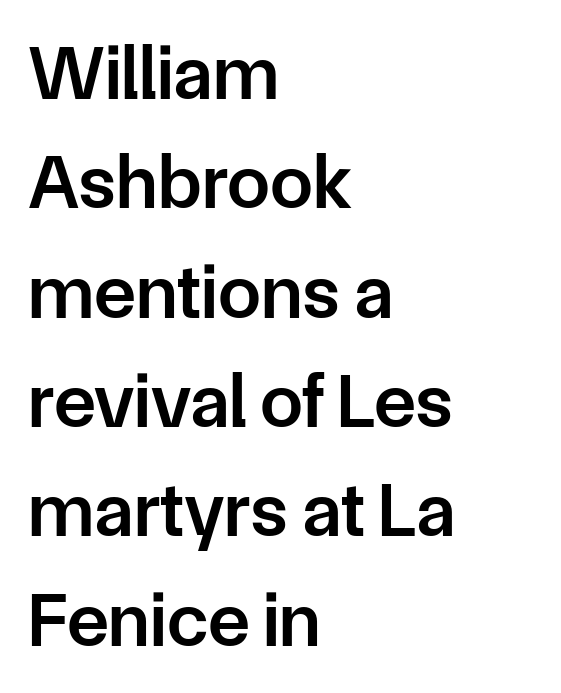
Q: Is the text bold? A: Semi-bold.
Q: Is the text italic (slanted)? A: No, it is upright.
Q: Is the typeface a serif or a sans-serif typeface? A: Sans-serif.
Q: Is the text underlined? A: No.
Q: How is the paragraph aligned? A: Left-aligned.
Q: Is the spacing between letters normal or unusually wide? A: Normal.
Q: Is the spacing between lines tight, normal or loose? A: Normal.
Q: Width (condensed, normal, or wide)? A: Normal.
Q: Stroke contrast? A: Low.
Q: x-height? A: Medium.
Q: Monospaced? A: No.
